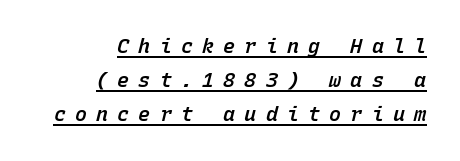
The image shows 20 px text type, italic (leaning right); set right-aligned, line spacing 1.71x, unusually wide letter spacing (+0.46 em), underlined.
